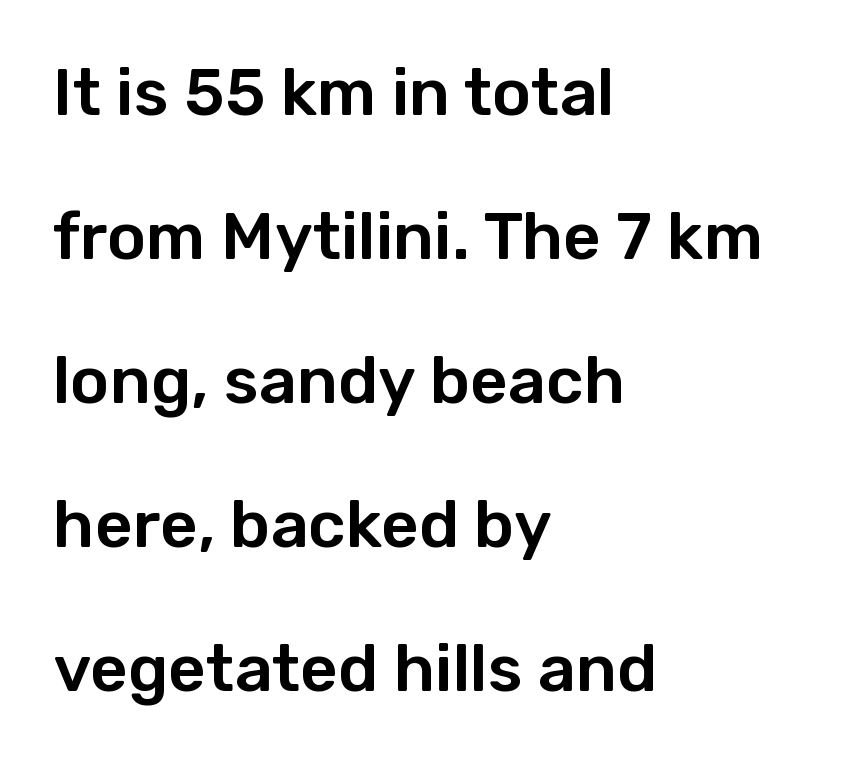
{"serif": "no", "italic": "no", "width": "normal", "stroke_contrast": "low", "x_height": "medium", "monospaced": "no", "underline": "no", "align": "left", "line_spacing": "loose", "line_spacing_ratio": 2.18, "letter_spacing": "normal", "letter_spacing_em": 0.0, "glyph_px": 66}
